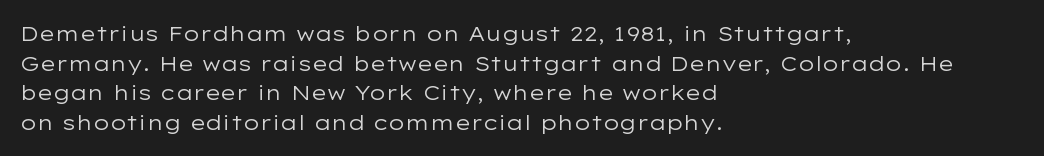
Q: Is the text bold? A: No.
Q: Is the text italic (slanted)? A: No, it is upright.
Q: Is the text underlined? A: No.
Q: How is the paragraph aligned? A: Left-aligned.
Q: Is the spacing between letters normal or unusually wide? A: Normal.
Q: Is the spacing between lines tight, normal or loose? A: Normal.
